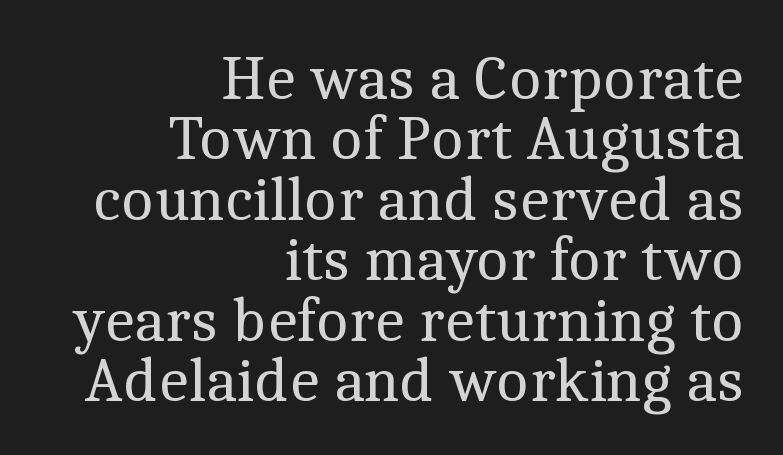
The image shows 63 px regular-weight serif type, upright; set right-aligned, tight line spacing (0.96x), normal letter spacing, not underlined; a medium x-height.
